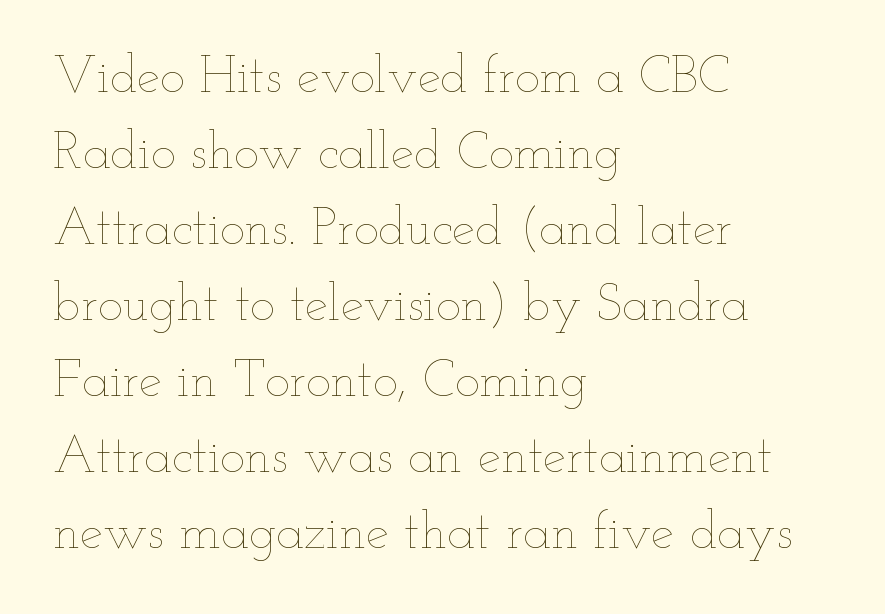
One-word summary of the alignment: left. Vertical strokes here are truly vertical. No extra ink here — the face is not bold. Evenly set lines give the paragraph a standard silhouette. The face used here is proportionally spaced, like ordinary book or web type. What stands out about the letter spacing? Nothing — it is the standard amount.
